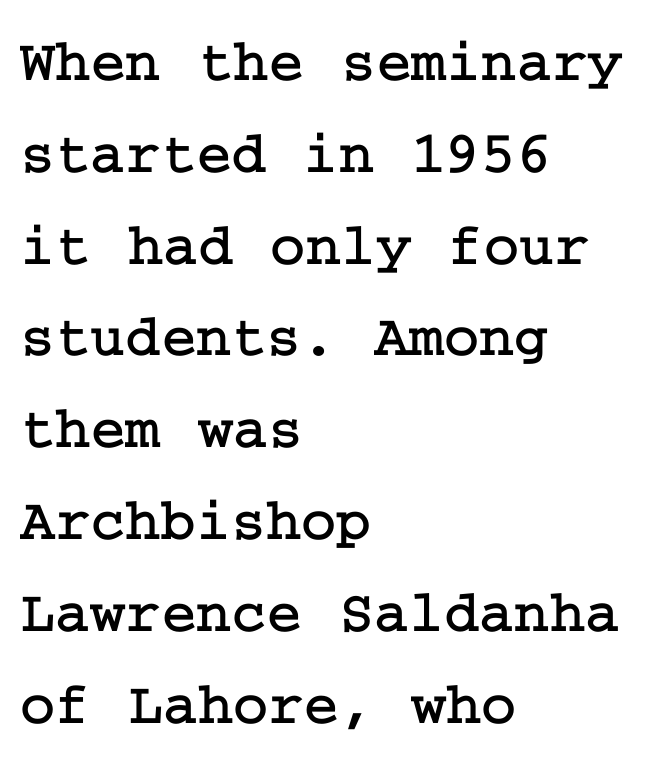
The image shows 60 px serif type, upright; set left-aligned, normal line spacing (1.53x), normal letter spacing, not underlined; low stroke contrast and a medium x-height.
